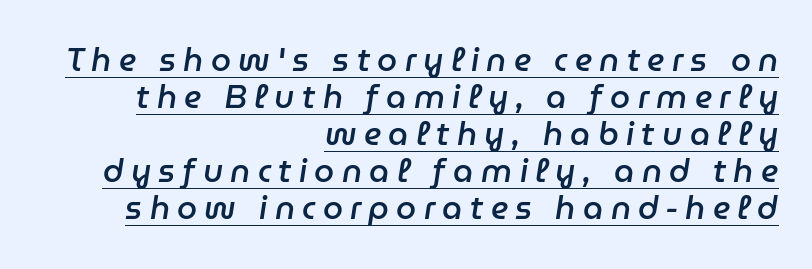
Line endings align vertically; line beginnings do not. Glyph-to-glyph distance is far greater than everyday printed text. Spacing verdict: proportional, widths tailored to each character. Designer's note — italics engaged. The rendered words wear a rule along their underside.
